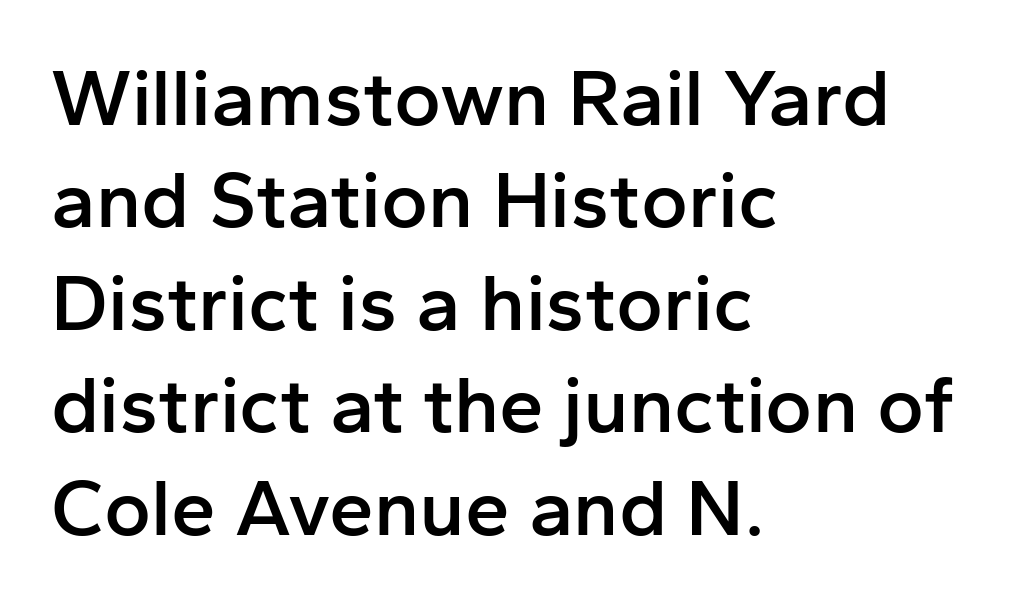
The image shows 80 px semibold sans-serif type, upright; set left-aligned, normal line spacing (1.28x), normal letter spacing, not underlined; low stroke contrast and a medium x-height.
